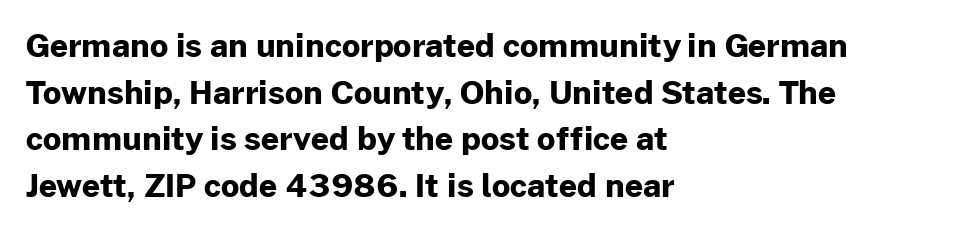
{"serif": "no", "italic": "no", "bold": "yes", "weight": "bold", "width": "normal", "stroke_contrast": "low", "x_height": "medium", "monospaced": "no", "underline": "no", "align": "left", "line_spacing": "normal", "line_spacing_ratio": 1.46, "letter_spacing": "normal", "letter_spacing_em": 0.0, "glyph_px": 32}
